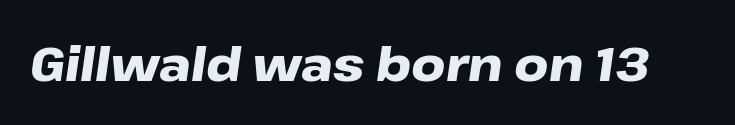
{"italic": "yes", "lean": "right", "slant_degrees": 8, "bold": "yes", "weight": "heavy", "width": "wide", "stroke_contrast": "low", "x_height": "medium", "monospaced": "no", "underline": "no", "letter_spacing": "normal", "letter_spacing_em": 0.0, "glyph_px": 47}
